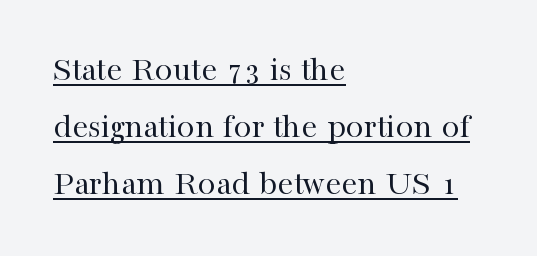
Q: Is the text bold? A: No.
Q: Is the text italic (slanted)? A: No, it is upright.
Q: Is the typeface a serif or a sans-serif typeface? A: Serif.
Q: Is the text underlined? A: Yes.
Q: How is the paragraph aligned? A: Left-aligned.
Q: Is the spacing between letters normal or unusually wide? A: Normal.
Q: Is the spacing between lines tight, normal or loose? A: Normal.
Q: Width (condensed, normal, or wide)? A: Normal.
Q: Stroke contrast? A: High.
Q: x-height? A: Medium.
Q: Monospaced? A: No.
